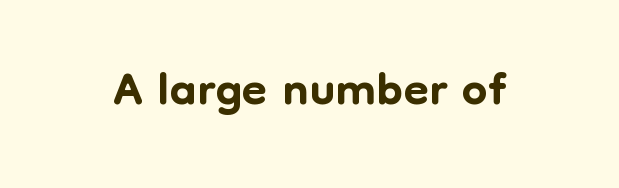
Unlike italic type, these characters show no tilt at all. Unlike a traditional serif, this face leaves its strokes unadorned. Think of a printed novel: that variable character pitch is what you see here. The specimen omits any rule beneath the text block's lines.
